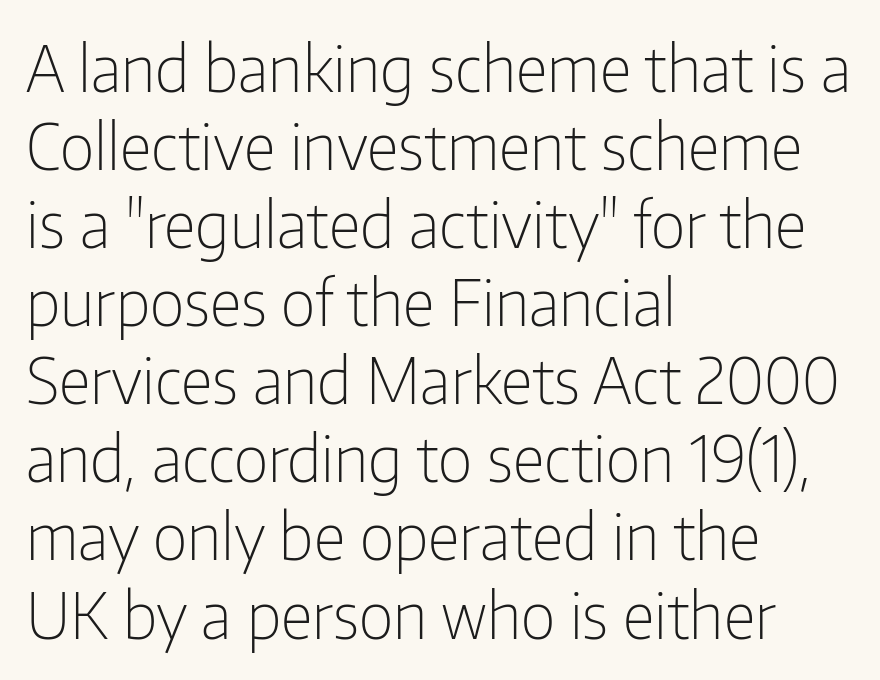
The image shows 64 px light, condensed sans-serif type, upright; set left-aligned, line spacing 1.22x, normal letter spacing, not underlined; low stroke contrast and a medium x-height.
